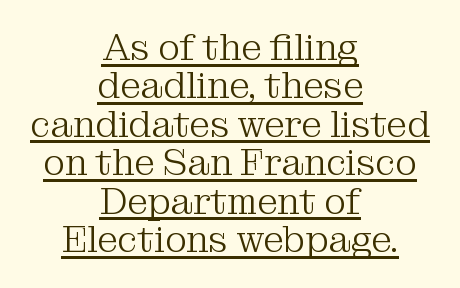
The setting favours the middle, as headings and verse often do. Does the type have serifs? Yes, each stem ends in a small foot. This rendering leaves character spacing at its baseline value. What's the leading like? Squeezed, with rows nearly overlapping.
